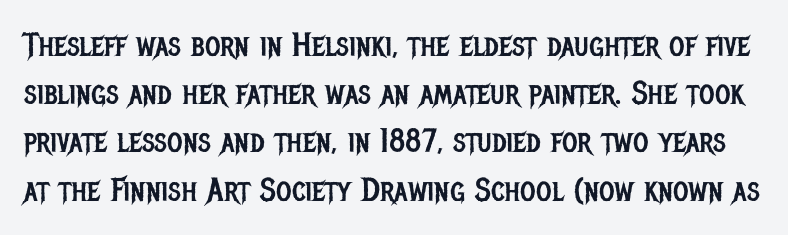
The image shows 33 px regular-weight, condensed sans-serif type, upright; set normal line spacing (1.46x), normal letter spacing, not underlined; low stroke contrast and a large x-height.
